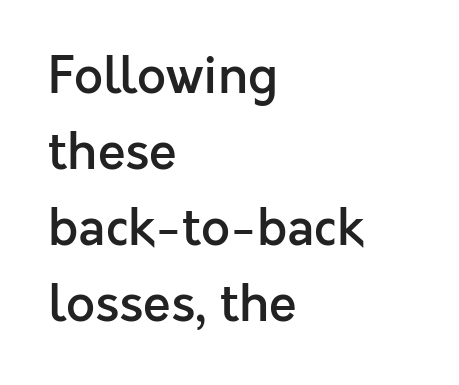
{"serif": "no", "italic": "no", "bold": "semi", "weight": "semibold", "width": "normal", "x_height": "medium", "monospaced": "no", "underline": "no", "align": "left", "line_spacing": "normal", "line_spacing_ratio": 1.49, "letter_spacing": "normal", "letter_spacing_em": 0.0, "glyph_px": 51}
